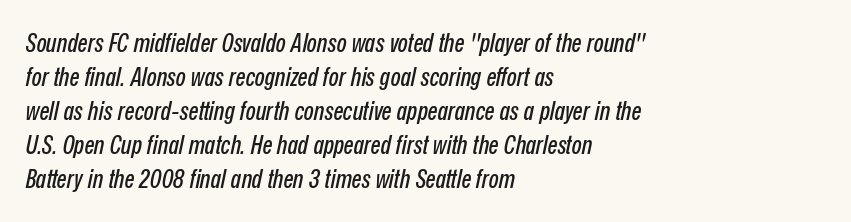
The specimen omits any rule beneath the text block's lines. Rendered with sloped, italic letterforms. This rendering uses left alignment, leaving the right contour irregular. Evenly set lines give the paragraph a standard silhouette. No extra tracking has been applied to these lines.
